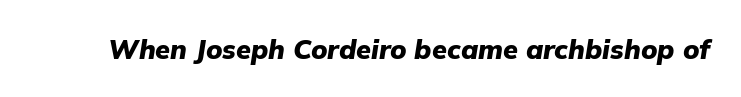
{"italic": "yes", "lean": "right", "slant_degrees": 9, "bold": "yes", "underline": "no", "letter_spacing": "normal", "letter_spacing_em": 0.0, "glyph_px": 27}
